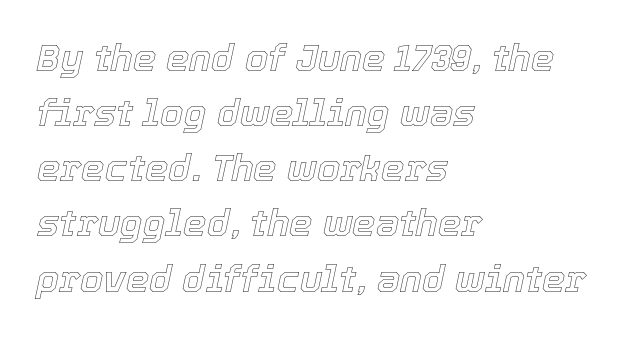
Q: Is the text italic (slanted)? A: Yes, it leans right by about 12 degrees.
Q: Is the text underlined? A: No.
Q: How is the paragraph aligned? A: Left-aligned.
Q: Is the spacing between letters normal or unusually wide? A: Normal.
Q: Is the spacing between lines tight, normal or loose? A: Normal.
Q: Width (condensed, normal, or wide)? A: Normal.
Q: x-height? A: Medium.
Q: Monospaced? A: No.
